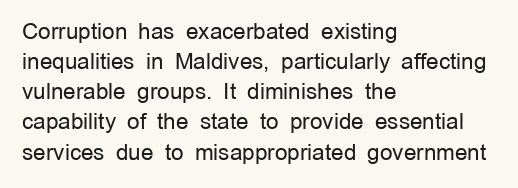
The image shows 22 px text type, upright; set left-aligned, normal line spacing (1.37x), normal letter spacing, not underlined.
